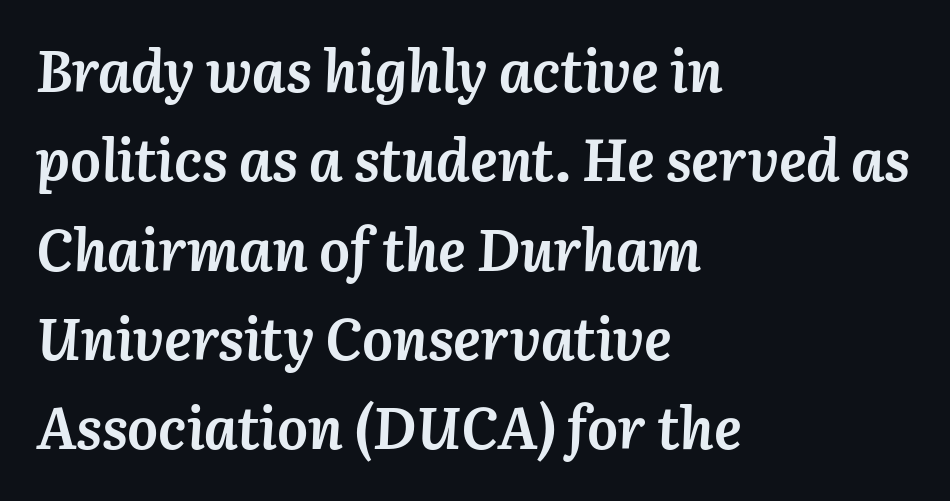
Do the characters align in a grid? No, the font is proportional. The glyphs look as if they've been sheared to an angle. This sample keeps an unexceptional amount of space between lines. The setting favours the left margin, as ordinary paragraphs usually do.
